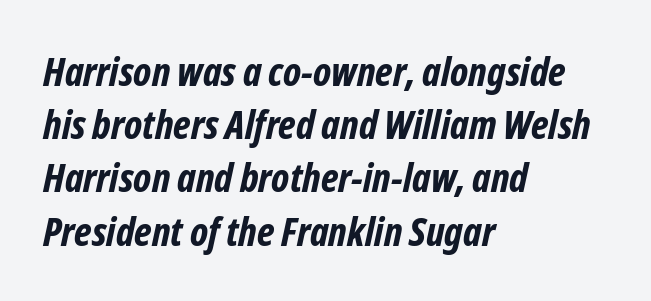
Q: Is the text bold? A: Yes.
Q: Is the typeface a serif or a sans-serif typeface? A: Sans-serif.
Q: Is the text underlined? A: No.
Q: How is the paragraph aligned? A: Left-aligned.
Q: Is the spacing between letters normal or unusually wide? A: Normal.
Q: Is the spacing between lines tight, normal or loose? A: Normal.
Q: Width (condensed, normal, or wide)? A: Condensed.
Q: Stroke contrast? A: Low.
Q: x-height? A: Medium.
Q: Monospaced? A: No.
